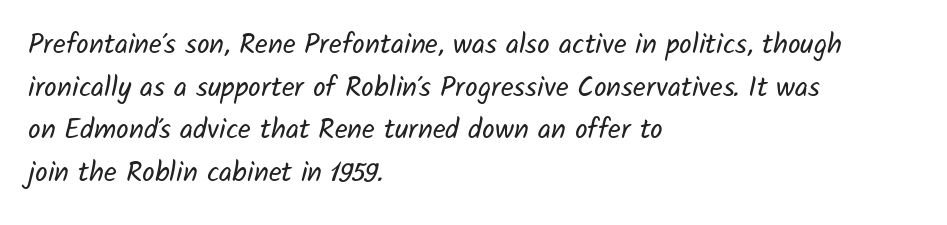
The image shows 28 px regular-weight sans-serif type; set left-aligned, normal line spacing (1.52x), normal letter spacing, not underlined; low stroke contrast and a medium x-height.
